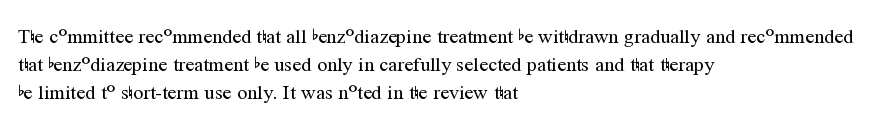
{"italic": "no", "bold": "no", "underline": "no", "align": "left", "line_spacing": "normal", "line_spacing_ratio": 1.39, "letter_spacing": "normal", "letter_spacing_em": 0.0, "glyph_px": 20}
